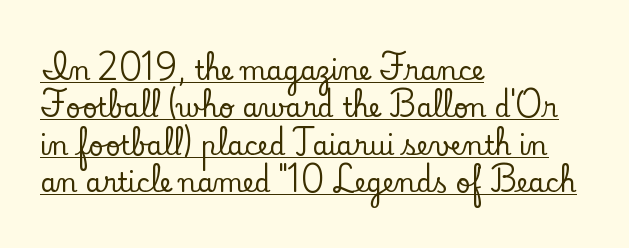
Q: Is the text italic (slanted)? A: No, it is upright.
Q: Is the text underlined? A: Yes.
Q: How is the paragraph aligned? A: Left-aligned.
Q: Is the spacing between letters normal or unusually wide? A: Normal.
Q: Is the spacing between lines tight, normal or loose? A: Normal.
